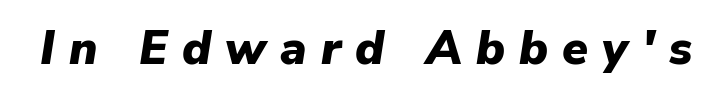
{"italic": "yes", "lean": "right", "slant_degrees": 9, "bold": "yes", "weight": "heavy", "width": "normal", "stroke_contrast": "low", "x_height": "medium", "monospaced": "no", "underline": "no", "letter_spacing": "wide", "letter_spacing_em": 0.3, "glyph_px": 47}
